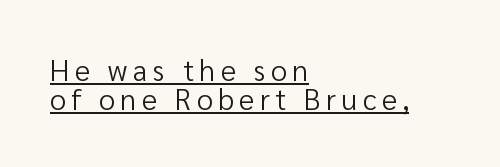
Q: Is the text bold? A: No.
Q: Is the text italic (slanted)? A: No, it is upright.
Q: Is the typeface a serif or a sans-serif typeface? A: Sans-serif.
Q: Is the text underlined? A: Yes.
Q: How is the paragraph aligned? A: Left-aligned.
Q: Is the spacing between lines tight, normal or loose? A: Tight.
Q: Width (condensed, normal, or wide)? A: Normal.
Q: Stroke contrast? A: Low.
Q: x-height? A: Medium.
Q: Monospaced? A: No.
